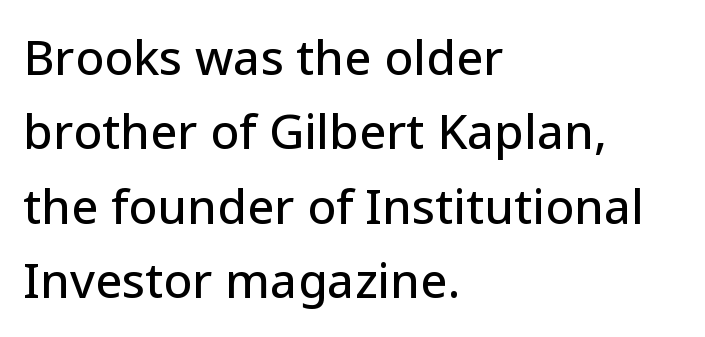
Q: Is the text italic (slanted)? A: No, it is upright.
Q: Is the typeface a serif or a sans-serif typeface? A: Sans-serif.
Q: Is the text underlined? A: No.
Q: How is the paragraph aligned? A: Left-aligned.
Q: Is the spacing between letters normal or unusually wide? A: Normal.
Q: Is the spacing between lines tight, normal or loose? A: Normal.
Q: Width (condensed, normal, or wide)? A: Normal.
Q: Stroke contrast? A: Low.
Q: x-height? A: Medium.
Q: Monospaced? A: No.
